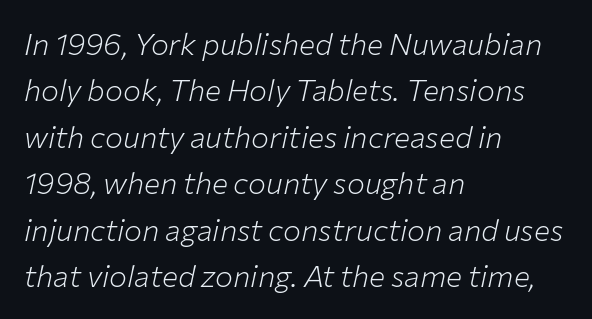
{"italic": "yes", "lean": "right", "slant_degrees": 12, "bold": "no", "weight": "light", "width": "normal", "stroke_contrast": "low", "x_height": "medium", "monospaced": "no", "underline": "no", "align": "left", "line_spacing": "normal", "line_spacing_ratio": 1.55, "letter_spacing": "normal", "letter_spacing_em": 0.0, "glyph_px": 30}
